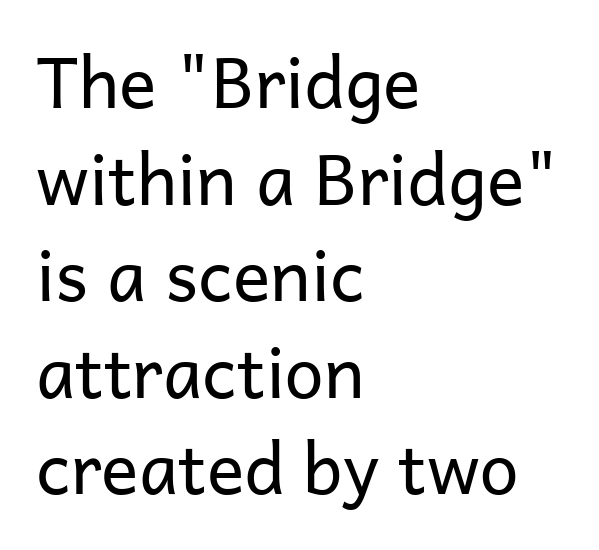
{"serif": "no", "italic": "no", "bold": "no", "weight": "regular", "width": "normal", "stroke_contrast": "low", "x_height": "medium", "monospaced": "no", "underline": "no", "align": "left", "line_spacing": "normal", "line_spacing_ratio": 1.38, "letter_spacing": "normal", "letter_spacing_em": 0.0, "glyph_px": 70}
